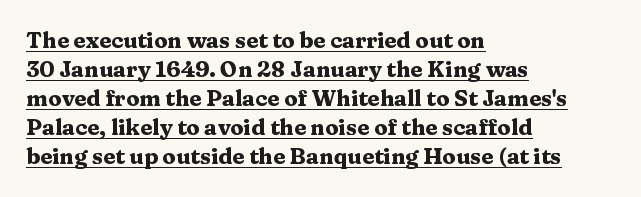
The image shows 22 px bold type, upright; set left-aligned, normal line spacing (1.32x), normal letter spacing, underlined.
